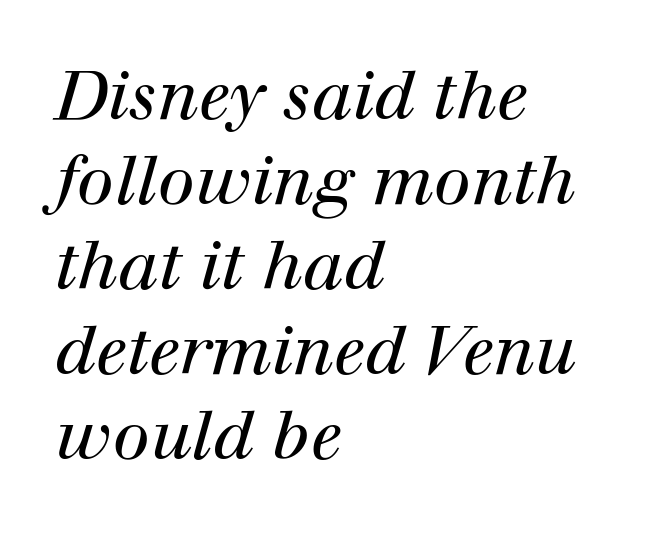
The image shows 67 px regular-weight serif type, italic (leaning right); set left-aligned, normal line spacing (1.27x), normal letter spacing, not underlined; high stroke contrast and a medium x-height.
